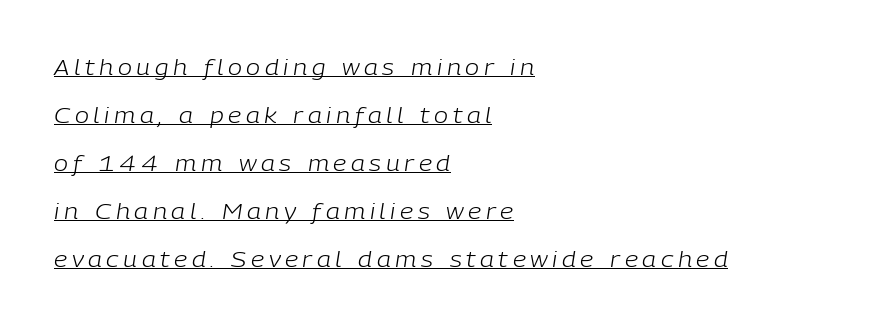
{"italic": "yes", "lean": "right", "slant_degrees": 9, "bold": "no", "underline": "yes", "align": "left", "line_spacing": "loose", "line_spacing_ratio": 2.28, "letter_spacing": "wide", "letter_spacing_em": 0.22, "glyph_px": 21}
